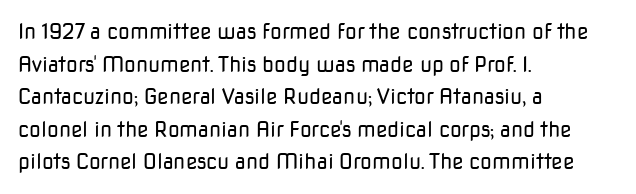
The image shows 21 px text type, upright; set left-aligned, normal line spacing (1.55x), normal letter spacing, not underlined.
